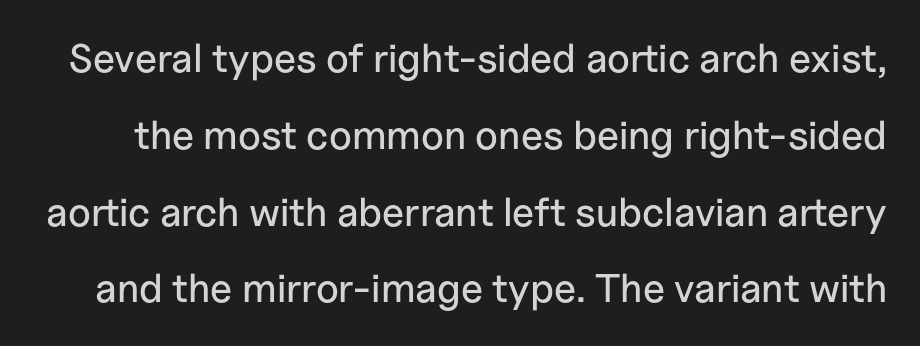
{"serif": "no", "italic": "no", "width": "normal", "stroke_contrast": "low", "x_height": "medium", "monospaced": "no", "underline": "no", "line_spacing": "loose", "line_spacing_ratio": 1.92, "letter_spacing": "normal", "letter_spacing_em": 0.0, "glyph_px": 40}
